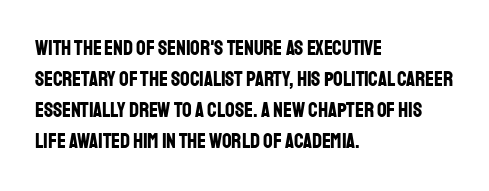
Q: Is the text bold? A: Yes.
Q: Is the text italic (slanted)? A: No, it is upright.
Q: Is the text underlined? A: No.
Q: How is the paragraph aligned? A: Left-aligned.
Q: Is the spacing between letters normal or unusually wide? A: Normal.
Q: Is the spacing between lines tight, normal or loose? A: Normal.
